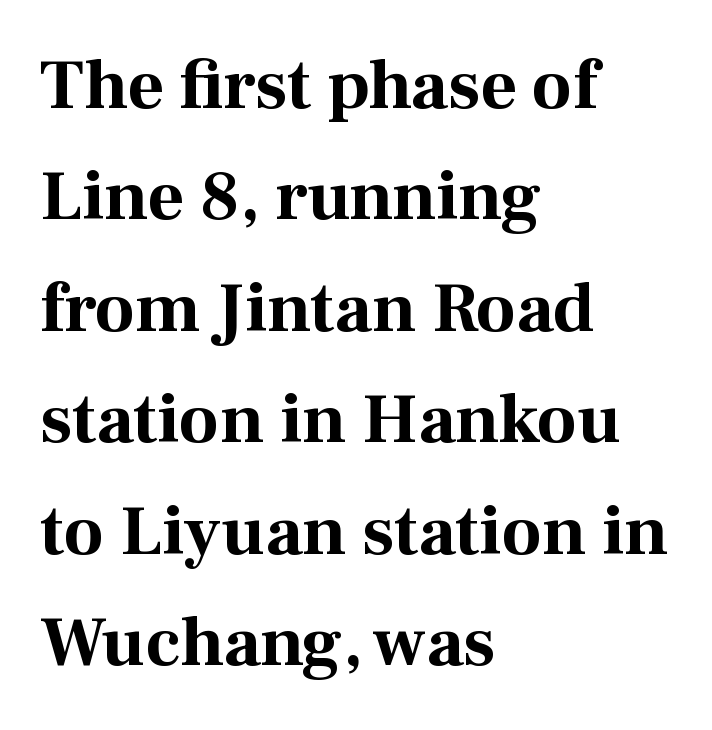
The area under the type is left untouched. Posture: upright roman. Horizontal alignment here is leftward, the default for most running prose. These lines carry a lot of weight — the face is fully bold. The face used here is seriffed, in the tradition of book romans. Inter-character spacing is left at the font's built-in metrics.
